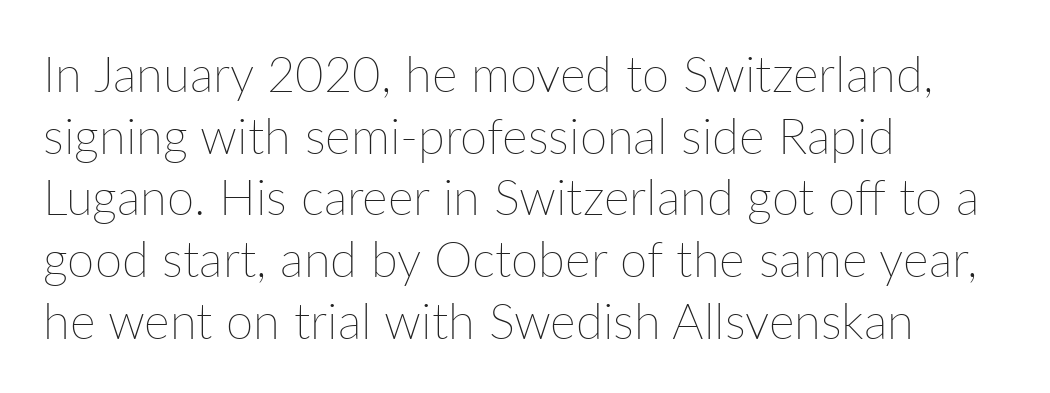
Q: Is the text bold? A: No.
Q: Is the text italic (slanted)? A: No, it is upright.
Q: Is the text underlined? A: No.
Q: How is the paragraph aligned? A: Left-aligned.
Q: Is the spacing between letters normal or unusually wide? A: Normal.
Q: Is the spacing between lines tight, normal or loose? A: Normal.
Q: Width (condensed, normal, or wide)? A: Normal.
Q: Stroke contrast? A: Low.
Q: x-height? A: Medium.
Q: Monospaced? A: No.
